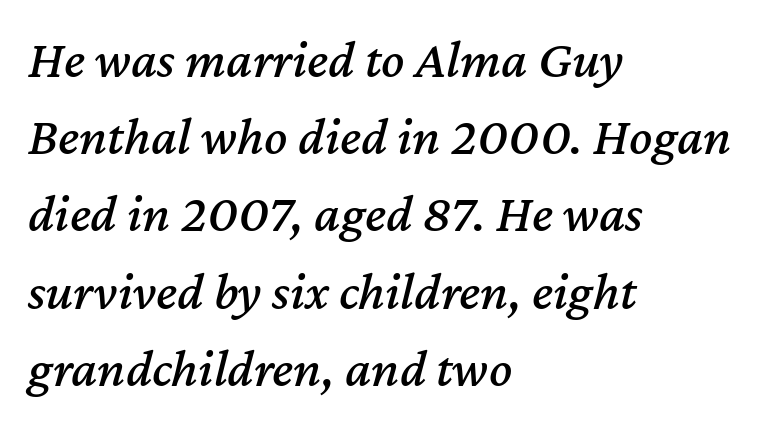
Rendered with sloped, italic letterforms. The letters sit at their default tracking, neither squeezed nor spread. A typesetter would call this proportional, since set widths differ per character. The rendering anchors every line to the left-hand side. Words float on clear page, feet unadorned.
